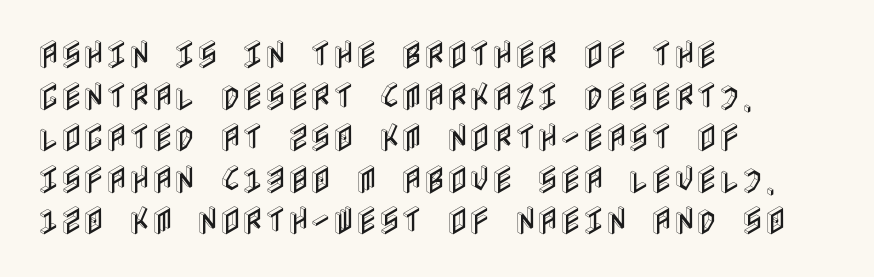
{"italic": "no", "width": "condensed", "x_height": "large", "underline": "no", "align": "left", "line_spacing": "normal", "line_spacing_ratio": 1.34, "letter_spacing": "normal", "letter_spacing_em": 0.0, "glyph_px": 31}
